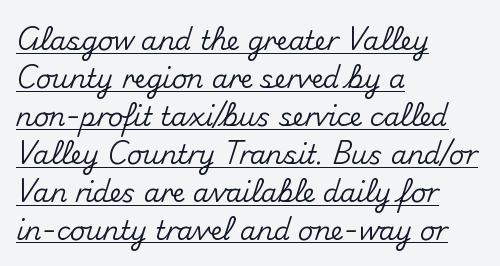
Words appear dense and cohesive because spacing is normal. Students, observe: this is what conventionally led text looks like. These lines stack with their left ends in a neat column.
